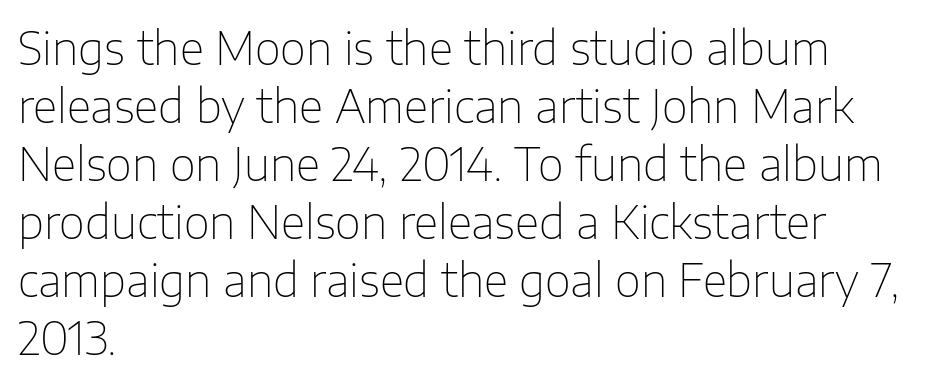
Q: Is the text bold? A: No.
Q: Is the text italic (slanted)? A: No, it is upright.
Q: Is the typeface a serif or a sans-serif typeface? A: Sans-serif.
Q: Is the text underlined? A: No.
Q: How is the paragraph aligned? A: Left-aligned.
Q: Is the spacing between letters normal or unusually wide? A: Normal.
Q: Is the spacing between lines tight, normal or loose? A: Normal.
Q: Width (condensed, normal, or wide)? A: Normal.
Q: Stroke contrast? A: Low.
Q: x-height? A: Medium.
Q: Monospaced? A: No.
